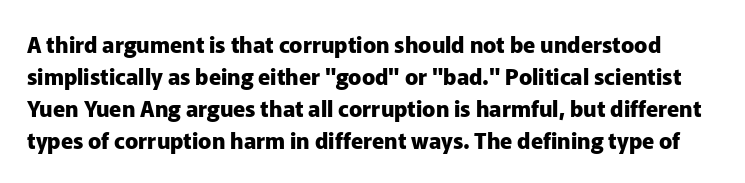
Decoration check: the copy has no underline. Is the type bold? Yes — the strokes are clearly thick and heavy. Tracking here is standard; glyphs follow each other at the usual distance. Notice how the stems are strictly vertical — no italics here. These lines sit exactly where default settings would place them.
